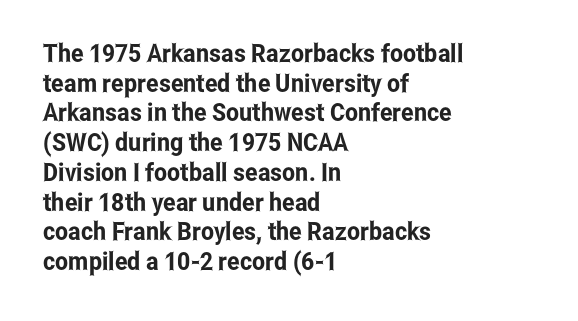
Words float on clear page, feet unadorned. There is no visible air inserted between adjacent glyphs. Ascenders rise straight up at ninety degrees. Casual observation: everything's shoved over to the left.
